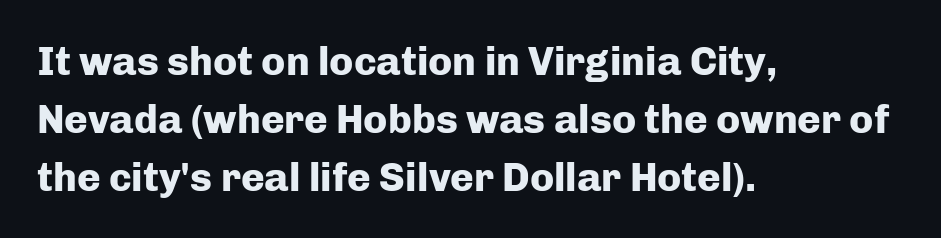
Q: Is the text bold? A: Yes.
Q: Is the text italic (slanted)? A: No, it is upright.
Q: Is the typeface a serif or a sans-serif typeface? A: Sans-serif.
Q: Is the text underlined? A: No.
Q: How is the paragraph aligned? A: Left-aligned.
Q: Is the spacing between letters normal or unusually wide? A: Normal.
Q: Is the spacing between lines tight, normal or loose? A: Normal.
Q: Width (condensed, normal, or wide)? A: Normal.
Q: Stroke contrast? A: Low.
Q: x-height? A: Medium.
Q: Monospaced? A: No.
